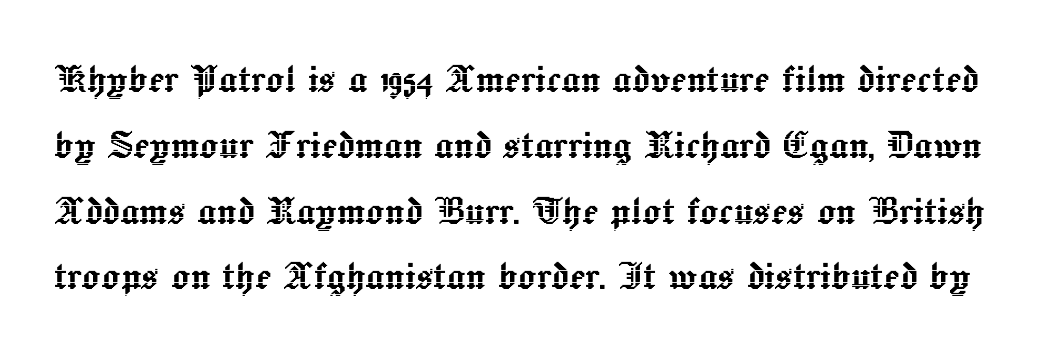
Q: Is the text italic (slanted)? A: No, it is upright.
Q: Is the text underlined? A: No.
Q: Is the spacing between letters normal or unusually wide? A: Normal.
Q: Is the spacing between lines tight, normal or loose? A: Normal.
Q: Width (condensed, normal, or wide)? A: Normal.
Q: x-height? A: Medium.
Q: Monospaced? A: No.
